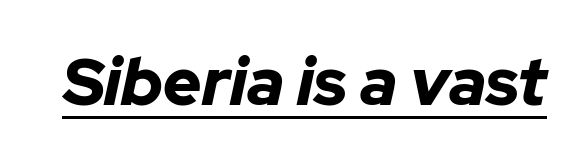
Q: Is the text bold? A: Yes.
Q: Is the text italic (slanted)? A: Yes, it leans right by about 12 degrees.
Q: Is the text underlined? A: Yes.
Q: Is the spacing between letters normal or unusually wide? A: Normal.
Q: Width (condensed, normal, or wide)? A: Normal.
Q: Stroke contrast? A: Low.
Q: x-height? A: Medium.
Q: Monospaced? A: No.
